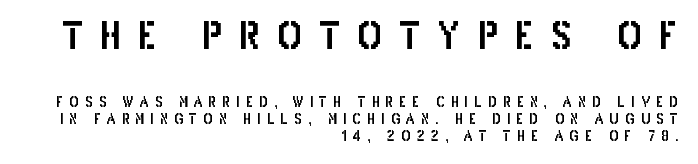
The image shows 38 px condensed sans-serif type, upright; set right-aligned, line spacing 1.2x, unusually wide letter spacing (+0.43 em), not underlined; the first (top) block is 2.71x larger; low stroke contrast and a large x-height.
